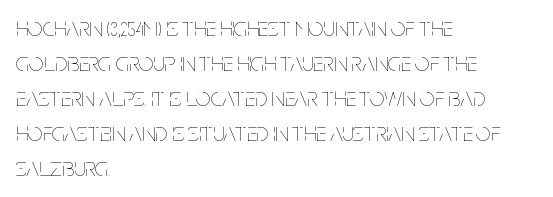
Q: Is the text bold? A: No.
Q: Is the text italic (slanted)? A: No, it is upright.
Q: Is the text underlined? A: No.
Q: How is the paragraph aligned? A: Left-aligned.
Q: Is the spacing between letters normal or unusually wide? A: Normal.
Q: Is the spacing between lines tight, normal or loose? A: Normal.
